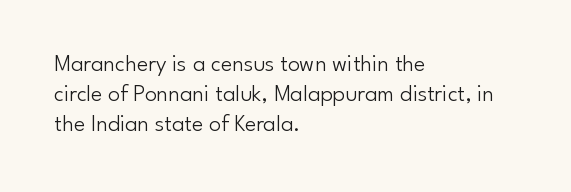
The weight would be labelled regular, book, light, or lighter still. Every stem runs plumb, perpendicular to the baseline. Descender tails drop into unmarked territory. One glance says typical: line gaps are just what's usual.
